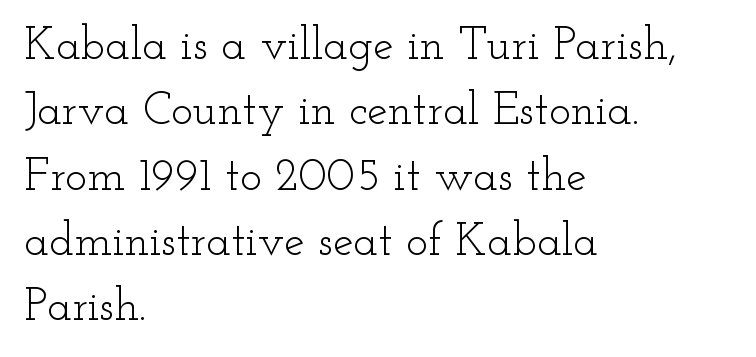
{"serif": "yes", "italic": "no", "bold": "no", "weight": "light", "width": "wide", "stroke_contrast": "low", "x_height": "small", "monospaced": "no", "underline": "no", "align": "left", "line_spacing": "normal", "line_spacing_ratio": 1.42, "letter_spacing": "normal", "letter_spacing_em": 0.0, "glyph_px": 46}
